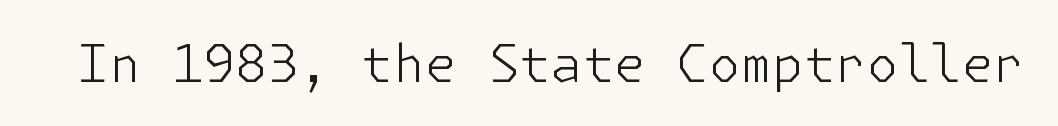
The line texture is even and compact thanks to regular tracking. The face used here is a sans, in the tradition of grotesques and geometrics. Posture: vertical. Is the type heavy? It reads as light-to-regular instead. Words float on clear page, feet unadorned.
